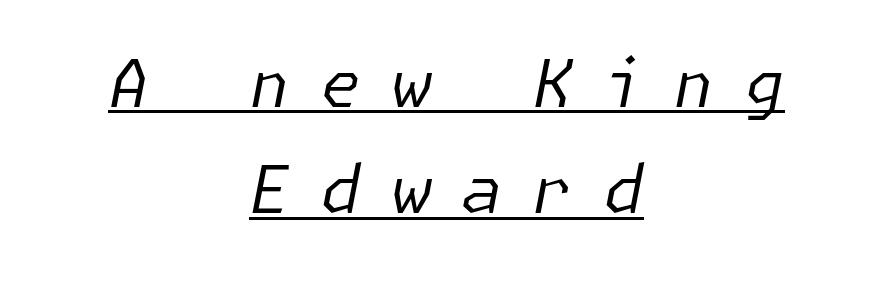
{"italic": "yes", "lean": "right", "slant_degrees": 11, "bold": "no", "weight": "regular", "width": "normal", "stroke_contrast": "low", "x_height": "medium", "underline": "yes", "align": "center", "line_spacing": "normal", "line_spacing_ratio": 1.61, "letter_spacing": "wide", "letter_spacing_em": 0.45, "glyph_px": 66}
